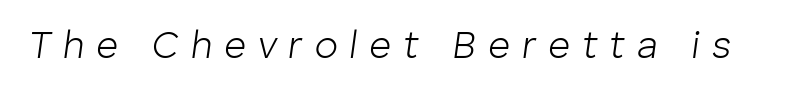
{"italic": "yes", "lean": "right", "slant_degrees": 8, "bold": "no", "weight": "light", "width": "normal", "stroke_contrast": "low", "x_height": "medium", "monospaced": "no", "underline": "no", "letter_spacing": "wide", "letter_spacing_em": 0.31, "glyph_px": 38}
